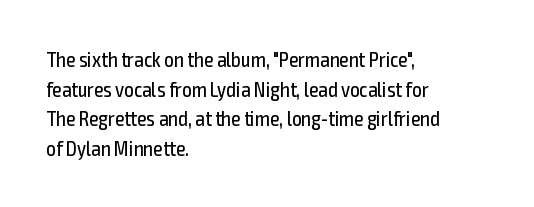
The image shows 21 px text type, upright; set left-aligned, normal line spacing (1.41x), normal letter spacing, not underlined.
